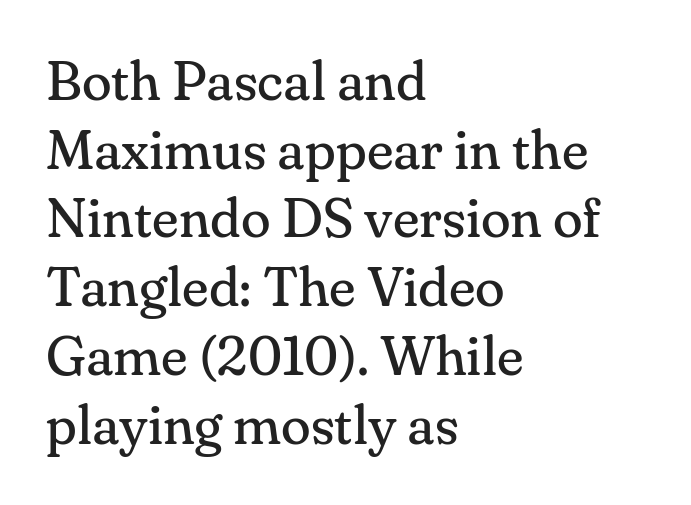
The image shows 55 px regular-weight serif type, upright; set left-aligned, normal line spacing (1.25x), normal letter spacing, not underlined; medium stroke contrast and a small x-height.
